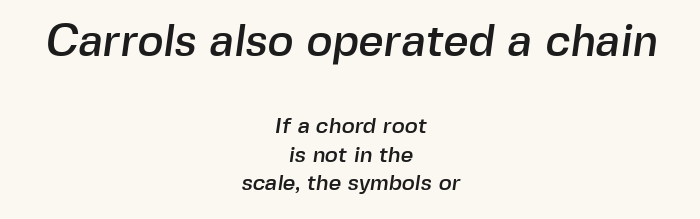
Q: Is the typeface a serif or a sans-serif typeface? A: Sans-serif.
Q: Is the text underlined? A: No.
Q: How is the paragraph aligned? A: Centered.
Q: Is the spacing between letters normal or unusually wide? A: Normal.
Q: Is the spacing between lines tight, normal or loose? A: Normal.
Q: Which block of text is set in a larger size, the first (top) or the second (bottom)? A: The first (top) one.
Q: Width (condensed, normal, or wide)? A: Normal.
Q: x-height? A: Medium.
Q: Monospaced? A: No.
